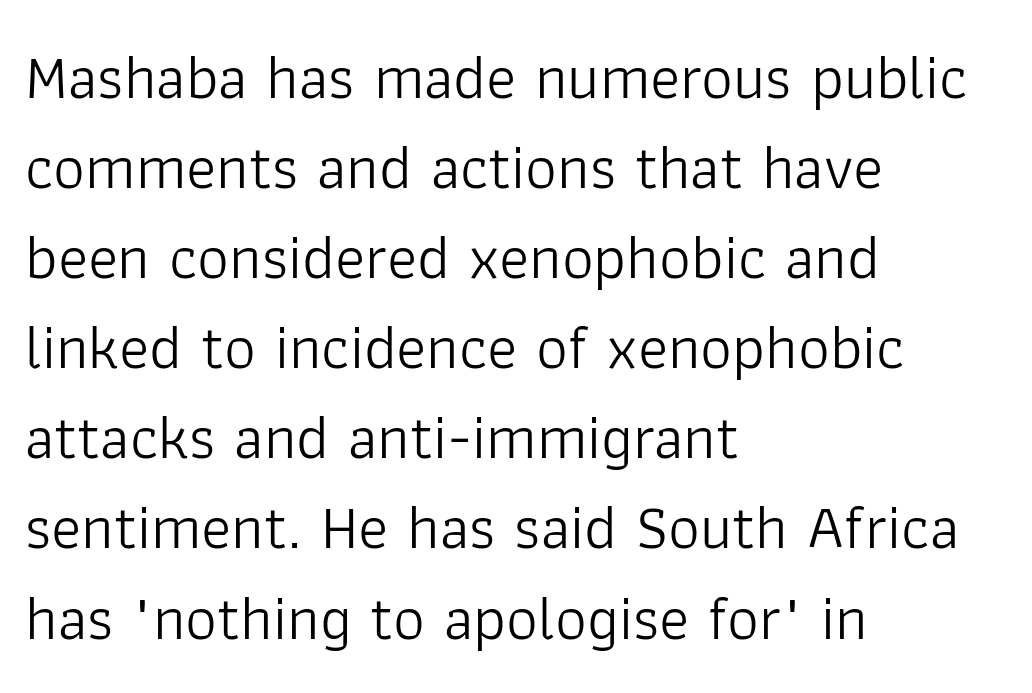
Q: Is the text bold? A: No.
Q: Is the text italic (slanted)? A: No, it is upright.
Q: Is the typeface a serif or a sans-serif typeface? A: Sans-serif.
Q: Is the text underlined? A: No.
Q: How is the paragraph aligned? A: Left-aligned.
Q: Is the spacing between letters normal or unusually wide? A: Normal.
Q: Is the spacing between lines tight, normal or loose? A: Normal.
Q: Width (condensed, normal, or wide)? A: Normal.
Q: Stroke contrast? A: Low.
Q: x-height? A: Medium.
Q: Monospaced? A: No.
